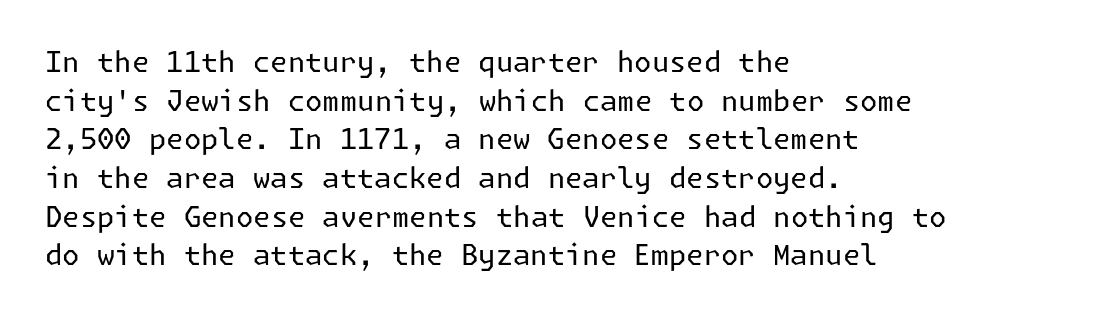
{"serif": "no", "italic": "no", "bold": "no", "weight": "regular", "width": "normal", "stroke_contrast": "low", "x_height": "medium", "underline": "no", "align": "left", "line_spacing": "normal", "line_spacing_ratio": 1.38, "letter_spacing": "normal", "letter_spacing_em": 0.0, "glyph_px": 28}
